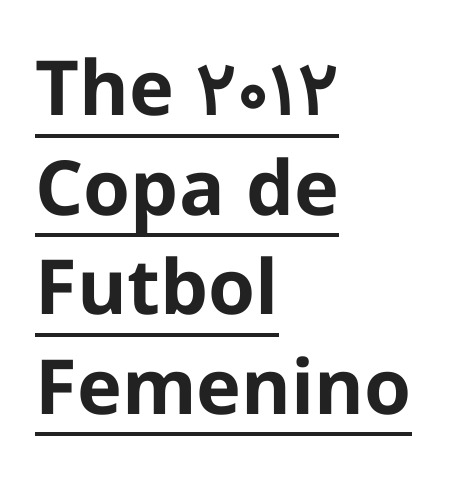
Q: Is the text bold? A: Yes.
Q: Is the text italic (slanted)? A: No, it is upright.
Q: Is the typeface a serif or a sans-serif typeface? A: Sans-serif.
Q: Is the text underlined? A: Yes.
Q: How is the paragraph aligned? A: Left-aligned.
Q: Is the spacing between letters normal or unusually wide? A: Normal.
Q: Is the spacing between lines tight, normal or loose? A: Normal.
Q: Width (condensed, normal, or wide)? A: Normal.
Q: Stroke contrast? A: Low.
Q: x-height? A: Medium.
Q: Monospaced? A: No.
